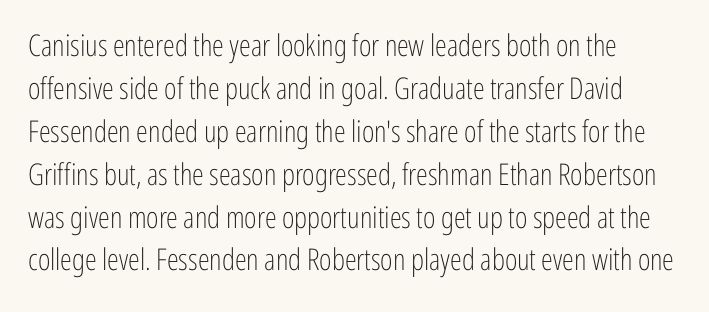
The image shows 30 px light, condensed sans-serif type, upright; set normal line spacing (1.43x), normal letter spacing, not underlined; low stroke contrast and a medium x-height.
